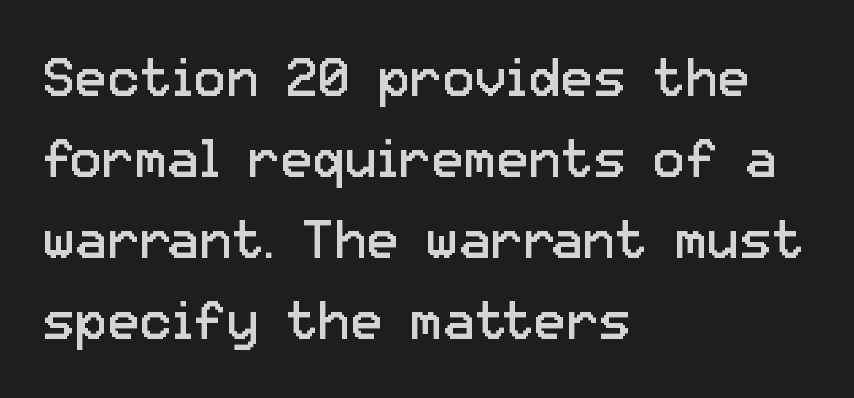
Are there feet on the stems? There aren't — it's a sans. The horizontal fit of the characters is conventional and even. The font sits on the lighter half of the weight spectrum, regular included. The strip under each line holds only bare page. Nope, not italic — everything's standing straight.
